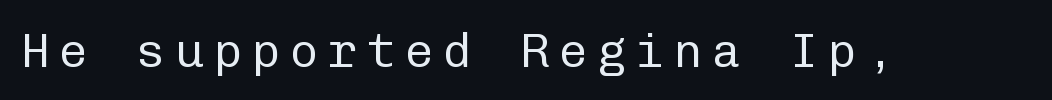
{"serif": "no", "italic": "no", "bold": "no", "weight": "regular", "width": "normal", "stroke_contrast": "low", "x_height": "medium", "monospaced": "yes", "underline": "no", "letter_spacing": "wide", "letter_spacing_em": 0.2, "glyph_px": 48}
